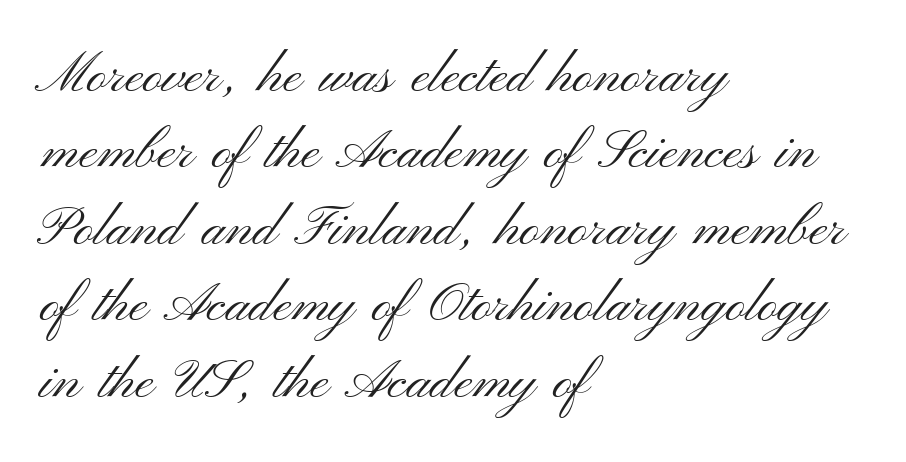
Heft: none added — not bold. The rendering keeps characters at their native spacing. The area under the type is left untouched. Typographically, this falls in the sans-serif category. How would I describe the line gaps? Plain and ordinary.
